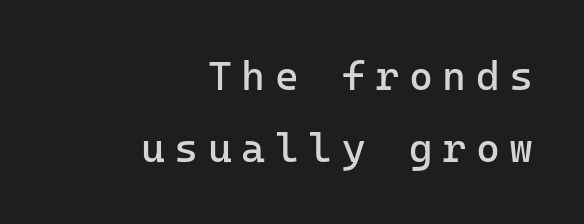
Is the block centered? No — it sits flush against the right margin. Descenders are the only things crossing below the line. Stroke thickness stays within the range of a standard reading face or lighter. Is this a sans? Yes — the strokes have no serifs.
